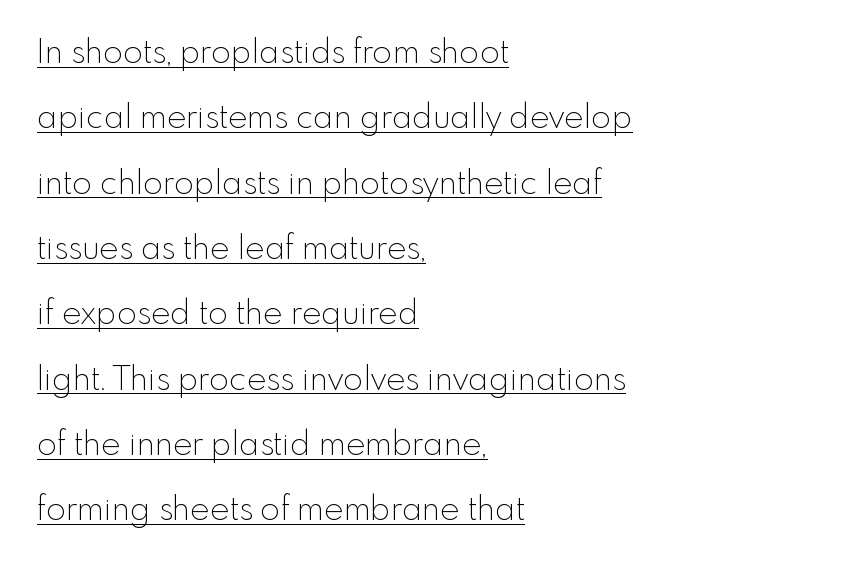
The image shows 33 px thin sans-serif type, upright; set left-aligned, loose line spacing (1.98x), normal letter spacing, underlined; a small x-height.
